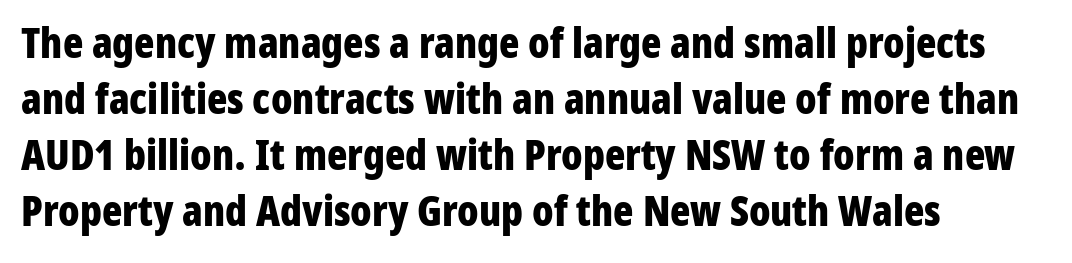
{"serif": "no", "italic": "no", "bold": "yes", "weight": "bold", "width": "condensed", "stroke_contrast": "low", "x_height": "medium", "monospaced": "no", "underline": "no", "align": "left", "line_spacing": "normal", "line_spacing_ratio": 1.33, "letter_spacing": "normal", "letter_spacing_em": 0.0, "glyph_px": 42}
